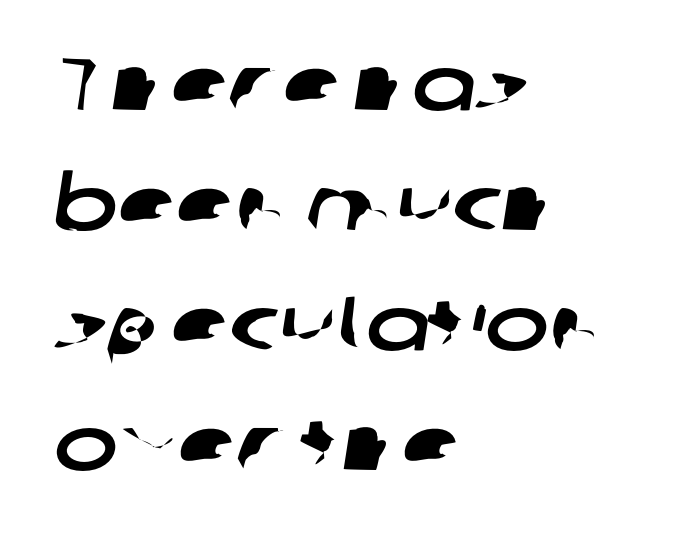
Tracking here is standard; glyphs follow each other at the usual distance. Is this a fixed-width face? No — the glyphs have proportional, varying widths. The line-height multiplier appears to be the usual default. If you drew a ruler down the left edge, every line would touch it. The letters carry no serifs — their stems end cleanly without finishing strokes.
